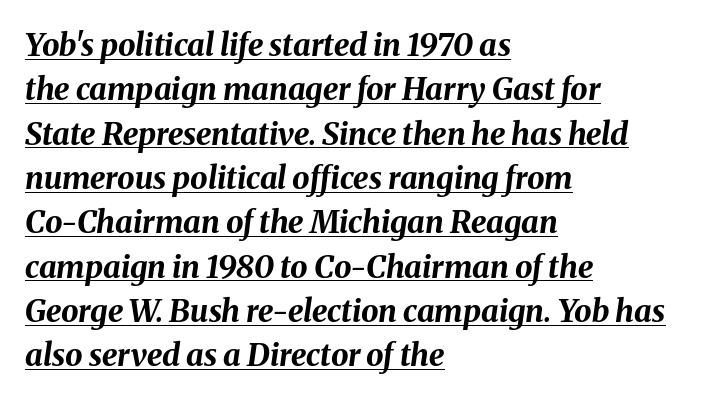
Every letter is thick-stroked: bold, no question. Spacing verdict: proportional, widths tailored to each character. The letters sit at their default tracking, neither squeezed nor spread. Caption: lettering with a line underneath. Students, observe: this is what conventionally led text looks like.
